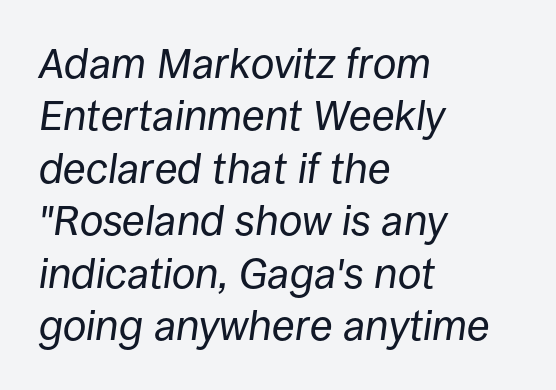
Here the designer chose a conventional face with non-uniform glyph widths. Honestly, the letter spacing is just normal — you wouldn't notice it. A quiet, ordinary-to-light weight characterises the typeface. Rule under the text: the space is simply empty. The face used here has a pronounced slope to its letters. These lines stack with their left ends in a neat column.
